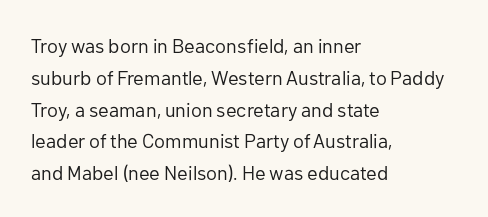
{"italic": "no", "bold": "no", "underline": "no", "align": "left", "line_spacing": "normal", "line_spacing_ratio": 1.59, "letter_spacing": "normal", "letter_spacing_em": 0.0, "glyph_px": 20}
